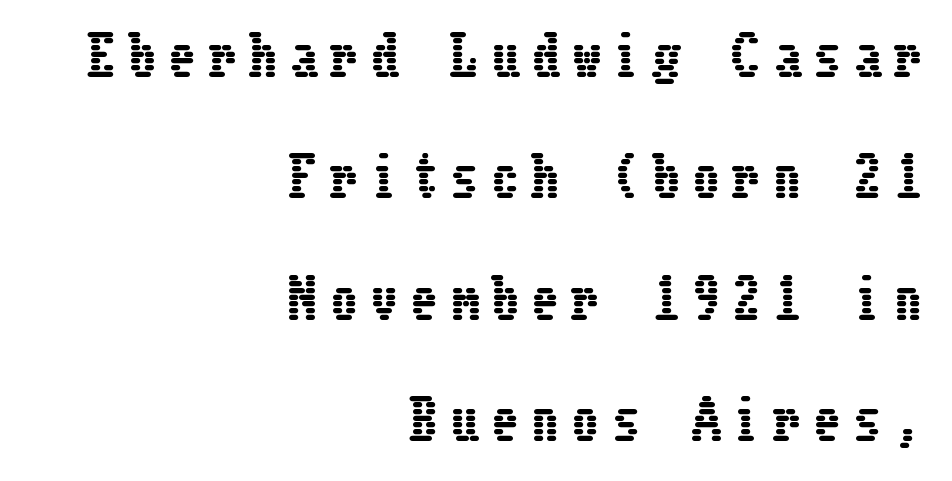
{"italic": "no", "width": "condensed", "stroke_contrast": "low", "x_height": "medium", "underline": "no", "align": "right", "line_spacing": "loose", "line_spacing_ratio": 2.29, "letter_spacing": "wide", "letter_spacing_em": 0.26, "glyph_px": 53}
